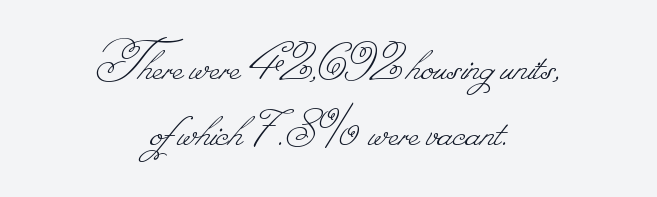
Q: Is the text bold? A: No.
Q: Is the text underlined? A: No.
Q: How is the paragraph aligned? A: Centered.
Q: Is the spacing between letters normal or unusually wide? A: Normal.
Q: Is the spacing between lines tight, normal or loose? A: Tight.
Q: Width (condensed, normal, or wide)? A: Normal.
Q: Stroke contrast? A: Low.
Q: Monospaced? A: No.
